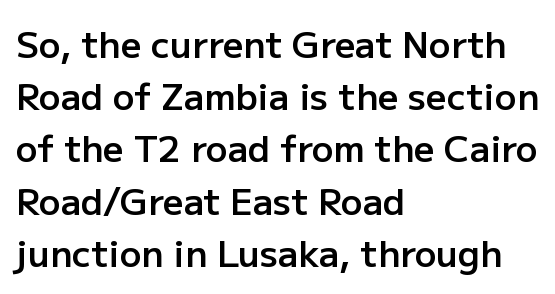
The passage shown is typed in a proportional face where columns would drift. Italic: no, the glyphs are upright roman. A normal amount of white space separates one row of letters from the next. Firm but not heavy-handed strokes: this text is semibold.
